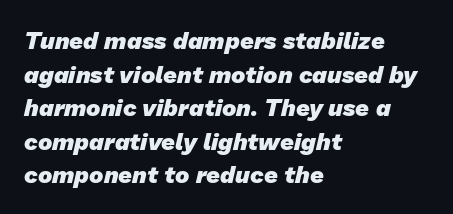
{"bold": "yes", "underline": "no", "align": "left", "line_spacing": "normal", "line_spacing_ratio": 1.4, "letter_spacing": "normal", "letter_spacing_em": 0.0, "glyph_px": 24}
